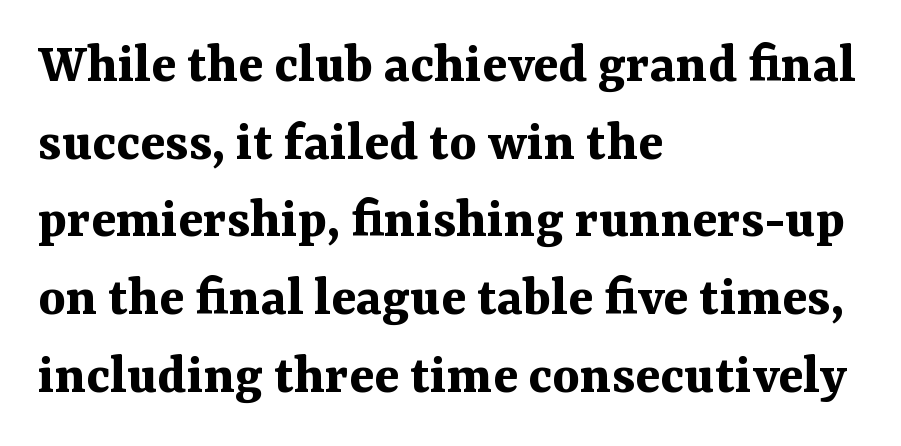
Q: Is the text bold? A: Yes.
Q: Is the text italic (slanted)? A: No, it is upright.
Q: Is the typeface a serif or a sans-serif typeface? A: Serif.
Q: Is the text underlined? A: No.
Q: How is the paragraph aligned? A: Left-aligned.
Q: Is the spacing between letters normal or unusually wide? A: Normal.
Q: Is the spacing between lines tight, normal or loose? A: Normal.
Q: Width (condensed, normal, or wide)? A: Normal.
Q: Stroke contrast? A: Medium.
Q: x-height? A: Medium.
Q: Monospaced? A: No.
